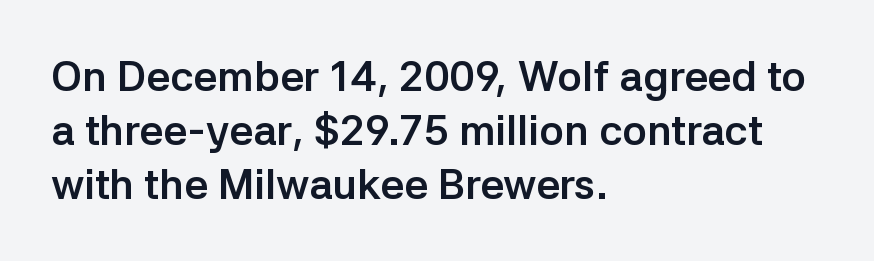
Q: Is the text bold? A: Yes.
Q: Is the text italic (slanted)? A: No, it is upright.
Q: Is the typeface a serif or a sans-serif typeface? A: Sans-serif.
Q: Is the text underlined? A: No.
Q: How is the paragraph aligned? A: Left-aligned.
Q: Is the spacing between letters normal or unusually wide? A: Normal.
Q: Is the spacing between lines tight, normal or loose? A: Normal.
Q: Width (condensed, normal, or wide)? A: Normal.
Q: Stroke contrast? A: Low.
Q: x-height? A: Medium.
Q: Monospaced? A: No.
